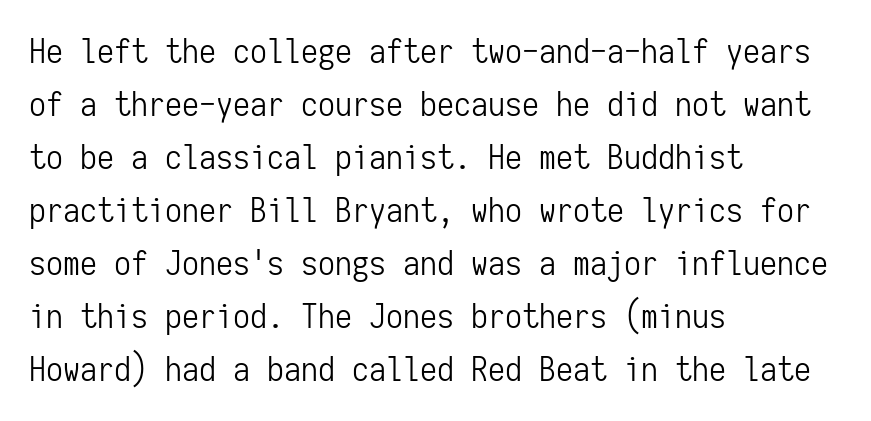
The type sits square on the baseline with zero lean. The passage shown is not bold in any degree. The rendering anchors every line to the left-hand side. The space beneath each line is pristine and unruled.
